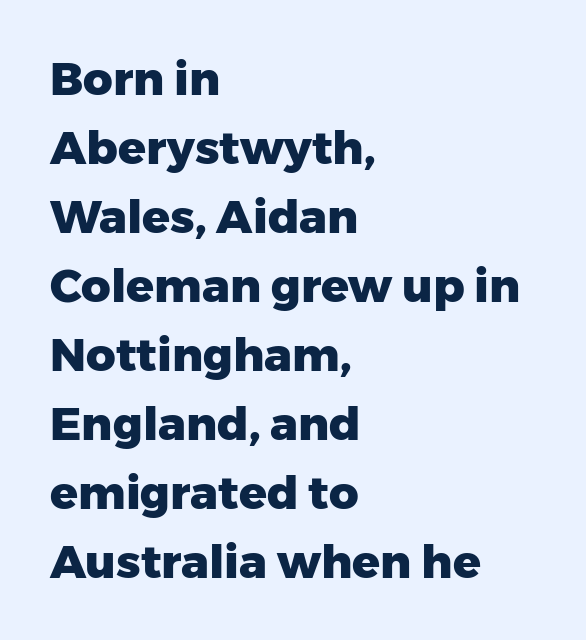
{"serif": "no", "italic": "no", "bold": "yes", "weight": "heavy", "width": "normal", "stroke_contrast": "low", "x_height": "medium", "monospaced": "no", "underline": "no", "align": "left", "line_spacing": "normal", "line_spacing_ratio": 1.5, "letter_spacing": "normal", "letter_spacing_em": 0.0, "glyph_px": 46}
